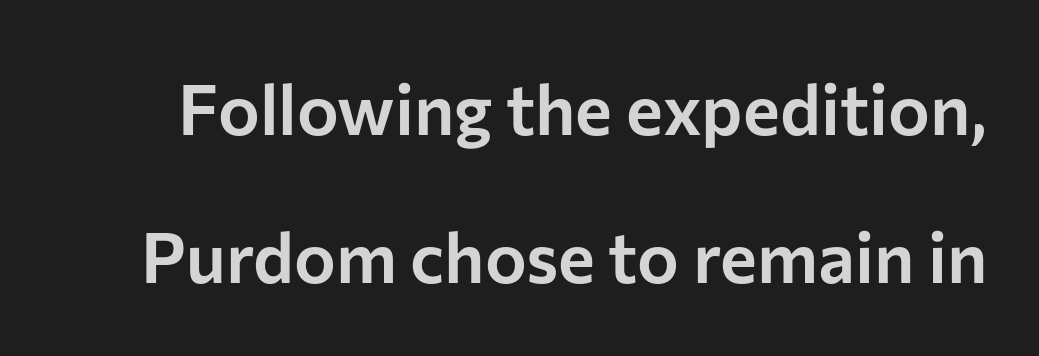
{"serif": "no", "italic": "no", "width": "normal", "stroke_contrast": "low", "x_height": "medium", "monospaced": "no", "underline": "no", "line_spacing": "loose", "line_spacing_ratio": 2.11, "letter_spacing": "normal", "letter_spacing_em": 0.0, "glyph_px": 70}
